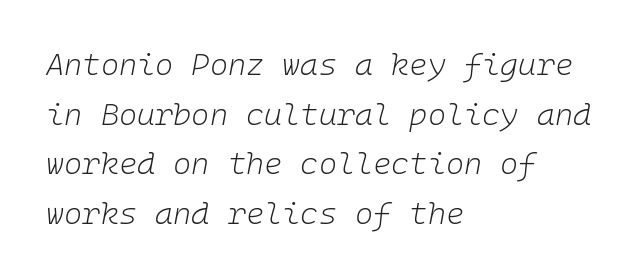
The image shows 31 px light type, italic (leaning right), monospaced; set left-aligned, normal line spacing (1.6x), normal letter spacing, not underlined; low stroke contrast and a medium x-height.
